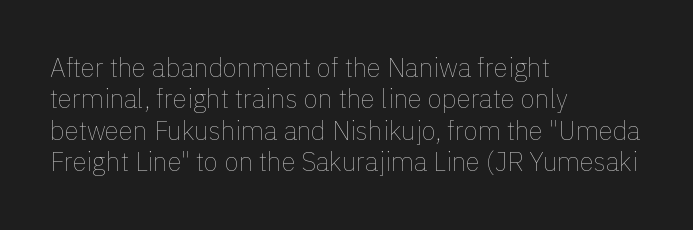
{"italic": "no", "bold": "no", "underline": "no", "align": "left", "line_spacing_ratio": 1.21, "letter_spacing": "normal", "letter_spacing_em": 0.0, "glyph_px": 26}
